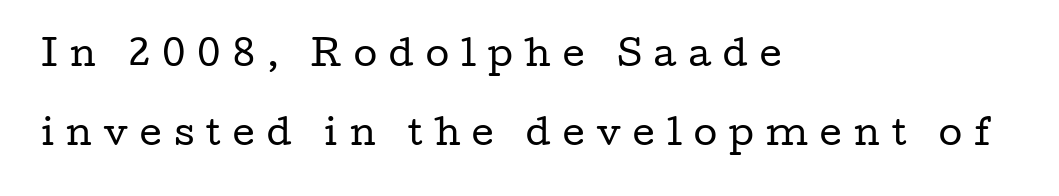
Q: Is the text bold? A: No.
Q: Is the text italic (slanted)? A: No, it is upright.
Q: Is the typeface a serif or a sans-serif typeface? A: Serif.
Q: Is the text underlined? A: No.
Q: How is the paragraph aligned? A: Left-aligned.
Q: Is the spacing between letters normal or unusually wide? A: Unusually wide.
Q: Is the spacing between lines tight, normal or loose? A: Loose.
Q: Width (condensed, normal, or wide)? A: Wide.
Q: Stroke contrast? A: Low.
Q: x-height? A: Medium.
Q: Monospaced? A: No.
